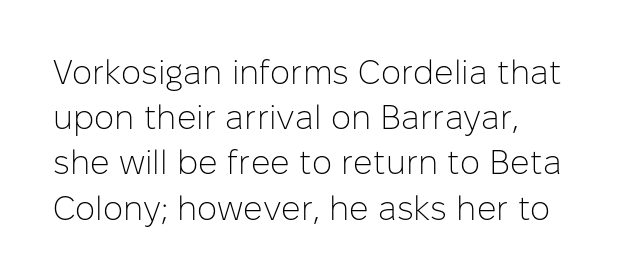
{"serif": "no", "italic": "no", "bold": "no", "weight": "light", "width": "normal", "stroke_contrast": "low", "x_height": "medium", "monospaced": "no", "underline": "no", "align": "left", "line_spacing": "normal", "line_spacing_ratio": 1.33, "letter_spacing": "normal", "letter_spacing_em": 0.0, "glyph_px": 34}
